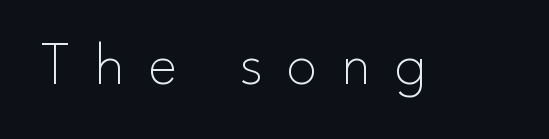
Q: Is the text bold? A: No.
Q: Is the text italic (slanted)? A: No, it is upright.
Q: Is the typeface a serif or a sans-serif typeface? A: Sans-serif.
Q: Is the text underlined? A: No.
Q: Is the spacing between letters normal or unusually wide? A: Unusually wide.
Q: Width (condensed, normal, or wide)? A: Normal.
Q: Stroke contrast? A: Low.
Q: x-height? A: Small.
Q: Monospaced? A: No.
